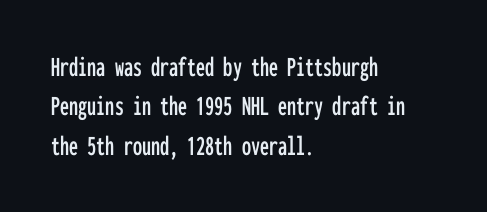
Q: Is the text italic (slanted)? A: No, it is upright.
Q: Is the typeface a serif or a sans-serif typeface? A: Sans-serif.
Q: Is the text underlined? A: No.
Q: How is the paragraph aligned? A: Left-aligned.
Q: Is the spacing between letters normal or unusually wide? A: Normal.
Q: Is the spacing between lines tight, normal or loose? A: Normal.
Q: Width (condensed, normal, or wide)? A: Condensed.
Q: Stroke contrast? A: Low.
Q: x-height? A: Medium.
Q: Monospaced? A: Yes.
